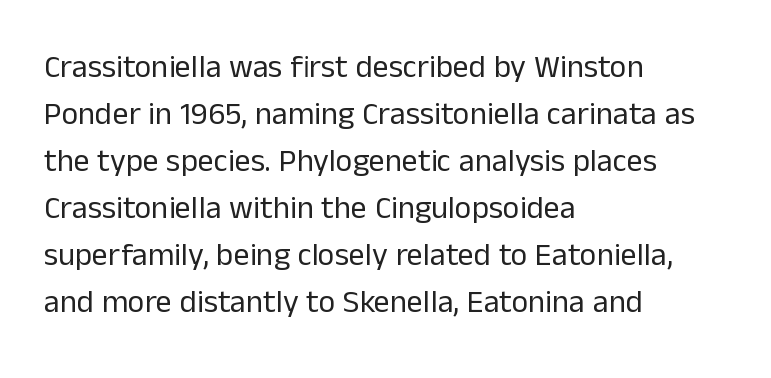
Q: Is the text bold? A: No.
Q: Is the text italic (slanted)? A: No, it is upright.
Q: Is the typeface a serif or a sans-serif typeface? A: Sans-serif.
Q: Is the text underlined? A: No.
Q: How is the paragraph aligned? A: Left-aligned.
Q: Is the spacing between letters normal or unusually wide? A: Normal.
Q: Is the spacing between lines tight, normal or loose? A: Normal.
Q: Width (condensed, normal, or wide)? A: Normal.
Q: Stroke contrast? A: Low.
Q: x-height? A: Medium.
Q: Monospaced? A: No.
